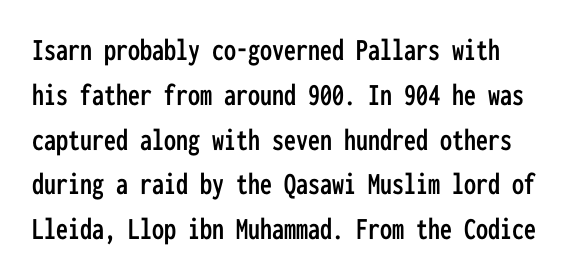
Type style note: lacks serifs. Horizontal bands of white between lines are of average thickness. Do the letters lean? They stand straight. The letters march in equal steps, a hallmark of fixed-pitch type. Look at the tracking — it's just the regular setting, nothing added.
